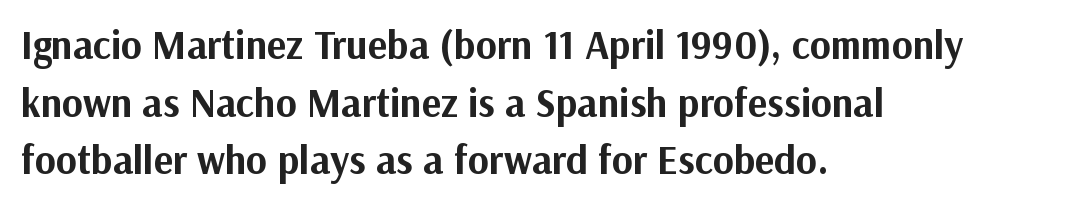
{"serif": "no", "italic": "no", "bold": "yes", "weight": "bold", "width": "normal", "stroke_contrast": "medium", "x_height": "medium", "monospaced": "no", "underline": "no", "align": "left", "line_spacing": "normal", "line_spacing_ratio": 1.44, "letter_spacing": "normal", "letter_spacing_em": 0.0, "glyph_px": 40}
